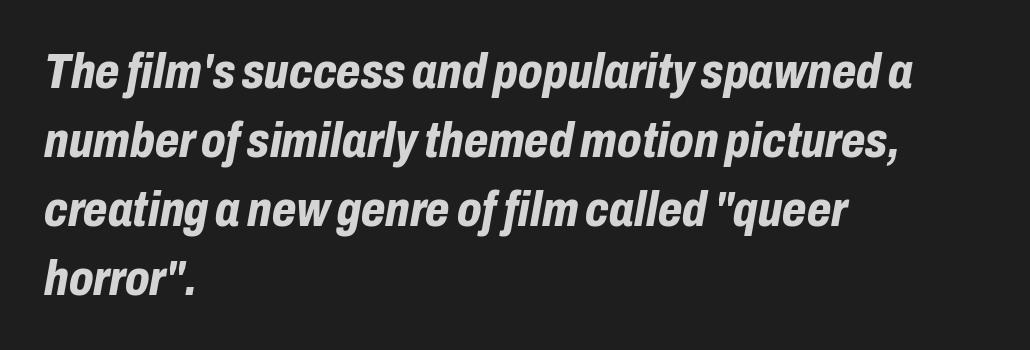
Q: Is the text bold? A: Yes.
Q: Is the text italic (slanted)? A: Yes, it leans right by about 10 degrees.
Q: Is the text underlined? A: No.
Q: How is the paragraph aligned? A: Left-aligned.
Q: Is the spacing between letters normal or unusually wide? A: Normal.
Q: Is the spacing between lines tight, normal or loose? A: Normal.
Q: Width (condensed, normal, or wide)? A: Condensed.
Q: Stroke contrast? A: Low.
Q: x-height? A: Medium.
Q: Monospaced? A: No.
